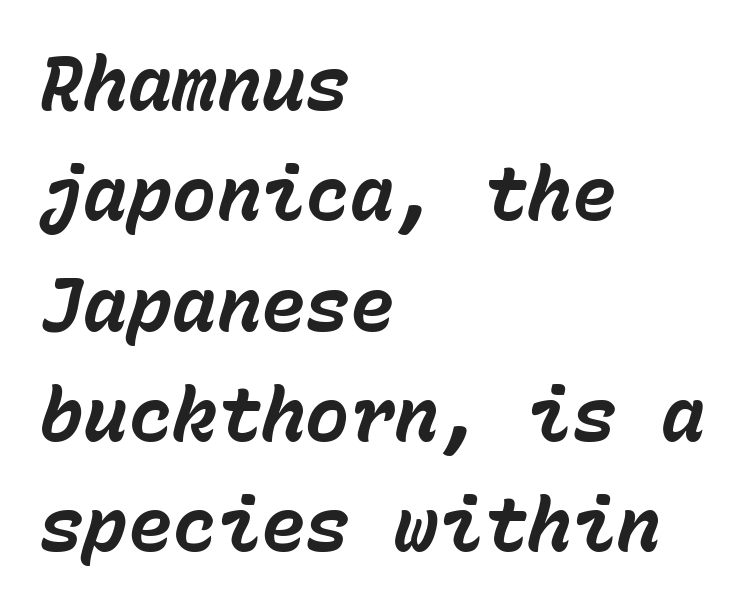
{"italic": "yes", "lean": "right", "slant_degrees": 15, "bold": "yes", "weight": "bold", "width": "normal", "stroke_contrast": "low", "x_height": "medium", "monospaced": "yes", "underline": "no", "align": "left", "line_spacing": "normal", "line_spacing_ratio": 1.49, "letter_spacing": "normal", "letter_spacing_em": 0.0, "glyph_px": 74}
